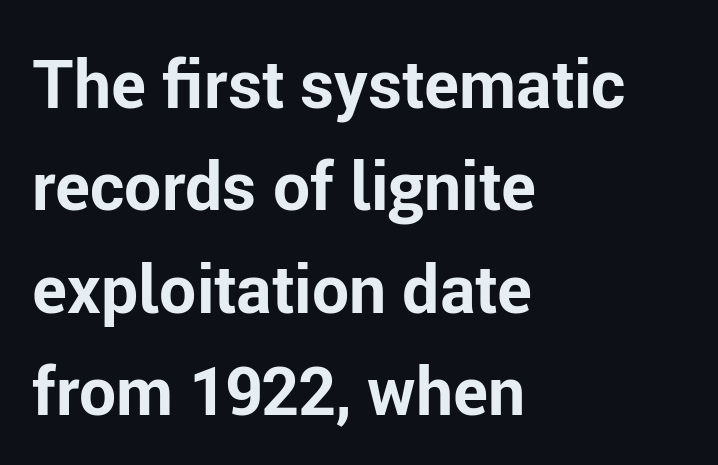
{"serif": "no", "italic": "no", "bold": "yes", "weight": "bold", "width": "normal", "stroke_contrast": "low", "x_height": "medium", "monospaced": "no", "underline": "no", "align": "left", "line_spacing": "normal", "line_spacing_ratio": 1.55, "letter_spacing": "normal", "letter_spacing_em": 0.0, "glyph_px": 66}
